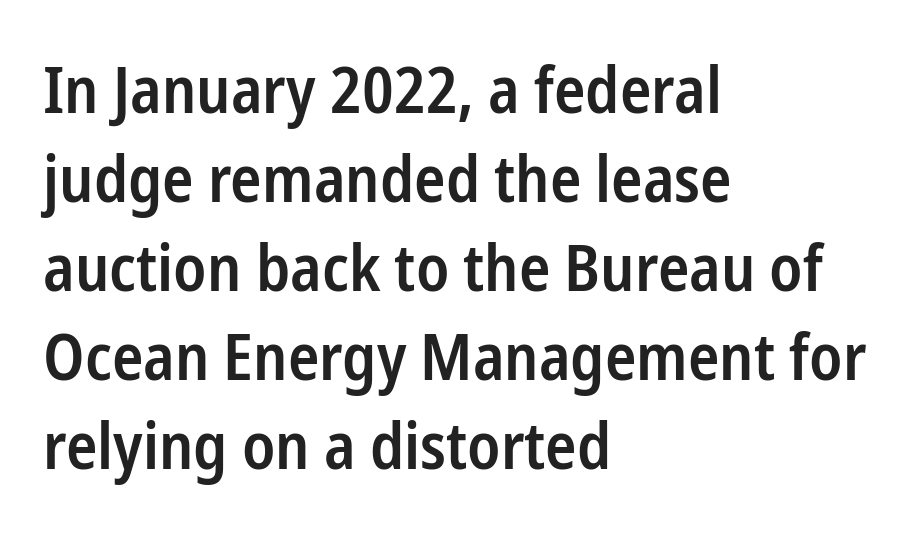
Q: Is the text bold? A: Semi-bold.
Q: Is the text italic (slanted)? A: No, it is upright.
Q: Is the typeface a serif or a sans-serif typeface? A: Sans-serif.
Q: Is the text underlined? A: No.
Q: How is the paragraph aligned? A: Left-aligned.
Q: Is the spacing between letters normal or unusually wide? A: Normal.
Q: Is the spacing between lines tight, normal or loose? A: Normal.
Q: Width (condensed, normal, or wide)? A: Condensed.
Q: Stroke contrast? A: Low.
Q: x-height? A: Medium.
Q: Monospaced? A: No.
